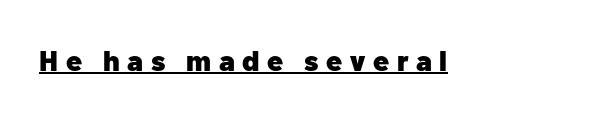
Do the characters align in a grid? No, the font is proportional. I'd describe the lettering as bold — thick and assertive. Descenders here cross a horizontal rule under the line. Style check: upright.
